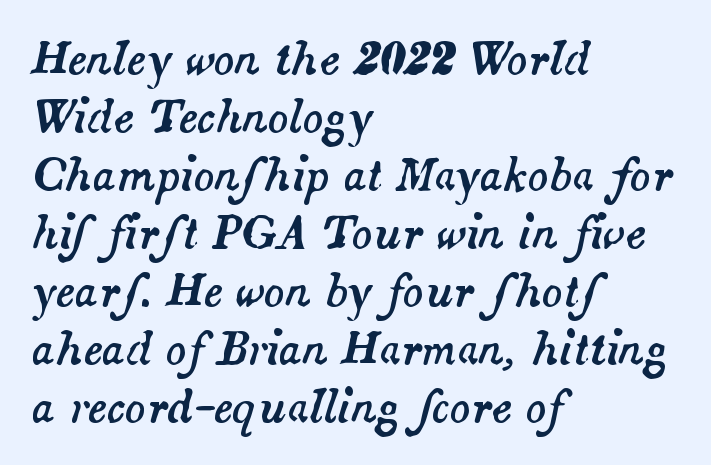
The image shows 43 px text type, italic (leaning right); set left-aligned, normal line spacing (1.35x), normal letter spacing, not underlined; medium stroke contrast and a small x-height.
